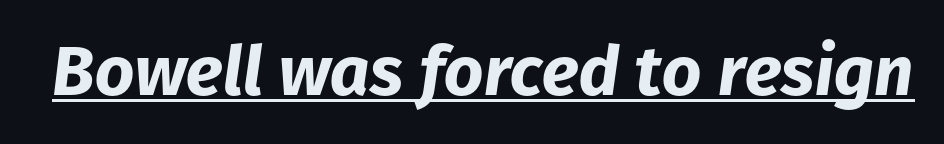
The image shows 69 px bold type, italic (leaning right); set normal letter spacing, underlined; low stroke contrast and a medium x-height.
